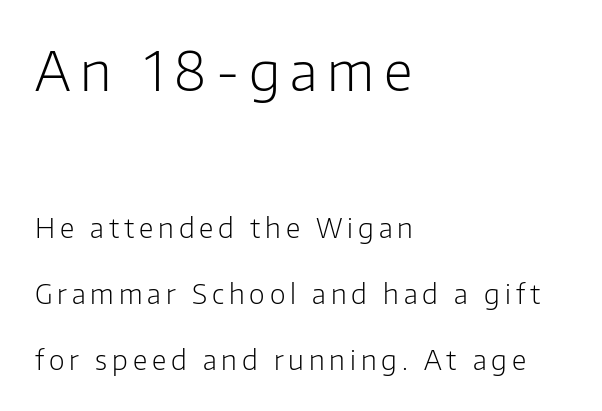
Every row of glyphs begins at an identical x-position on the left. Interline gaps are noticeably wide in this sample. Anything drawn beneath the words? Only blank space. Note the varied advance widths — an 'i' is clearly narrower than an 'm'.
